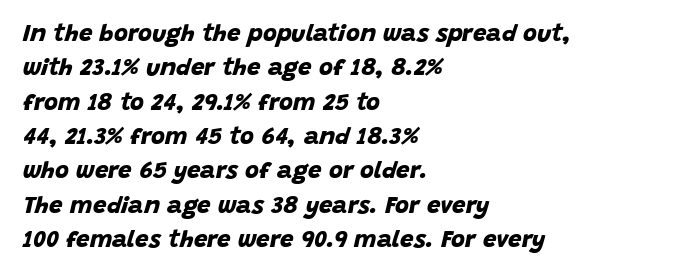
{"bold": "yes", "underline": "no", "align": "left", "line_spacing": "normal", "line_spacing_ratio": 1.43, "letter_spacing": "normal", "letter_spacing_em": 0.0, "glyph_px": 24}
